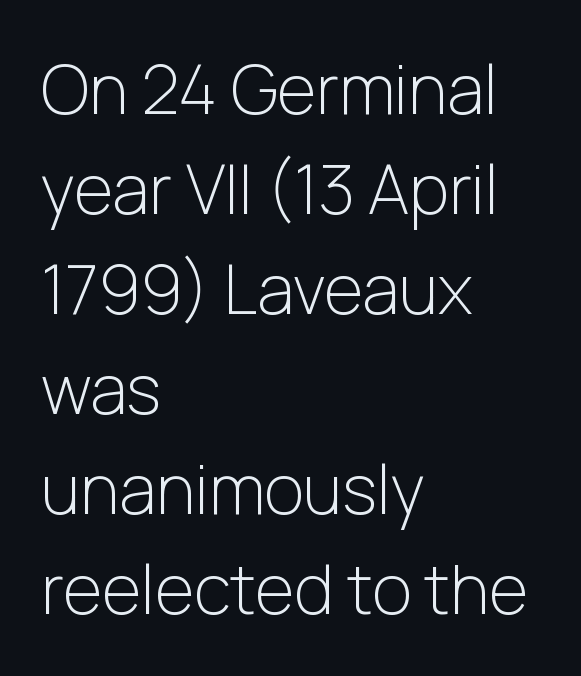
Q: Is the text bold? A: No.
Q: Is the text italic (slanted)? A: No, it is upright.
Q: Is the typeface a serif or a sans-serif typeface? A: Sans-serif.
Q: Is the text underlined? A: No.
Q: How is the paragraph aligned? A: Left-aligned.
Q: Is the spacing between letters normal or unusually wide? A: Normal.
Q: Is the spacing between lines tight, normal or loose? A: Normal.
Q: Width (condensed, normal, or wide)? A: Normal.
Q: Stroke contrast? A: Low.
Q: x-height? A: Medium.
Q: Monospaced? A: No.
